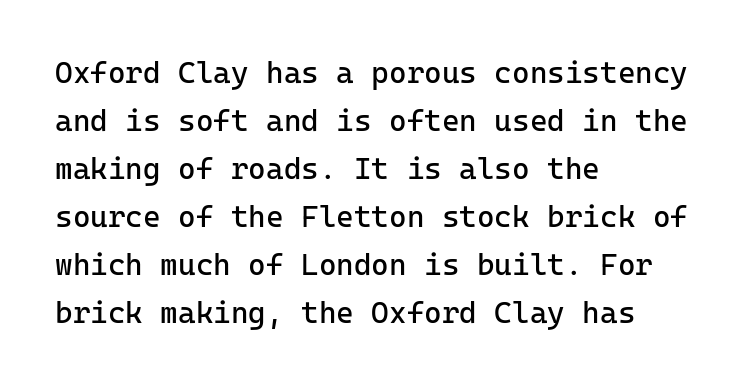
{"serif": "no", "italic": "no", "bold": "no", "weight": "regular", "width": "normal", "stroke_contrast": "low", "x_height": "medium", "monospaced": "yes", "underline": "no", "align": "left", "line_spacing": "normal", "line_spacing_ratio": 1.6, "letter_spacing": "normal", "letter_spacing_em": 0.0, "glyph_px": 30}
